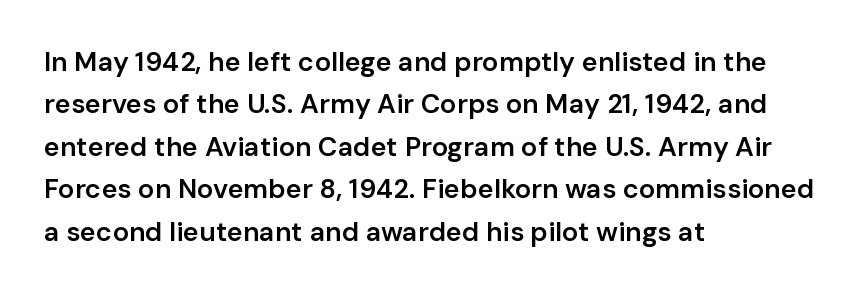
Q: Is the text bold? A: Semi-bold.
Q: Is the text italic (slanted)? A: No, it is upright.
Q: Is the text underlined? A: No.
Q: How is the paragraph aligned? A: Left-aligned.
Q: Is the spacing between letters normal or unusually wide? A: Normal.
Q: Is the spacing between lines tight, normal or loose? A: Normal.
